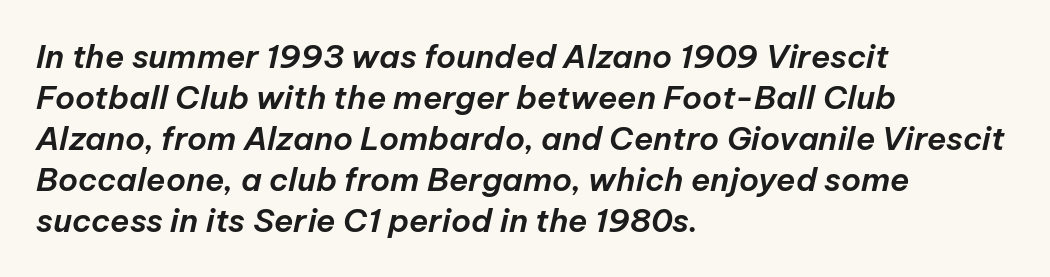
Q: Is the text italic (slanted)? A: Yes, it leans right by about 12 degrees.
Q: Is the text underlined? A: No.
Q: How is the paragraph aligned? A: Left-aligned.
Q: Is the spacing between letters normal or unusually wide? A: Normal.
Q: Is the spacing between lines tight, normal or loose? A: Normal.
Q: Width (condensed, normal, or wide)? A: Normal.
Q: Stroke contrast? A: Low.
Q: x-height? A: Medium.
Q: Monospaced? A: No.
